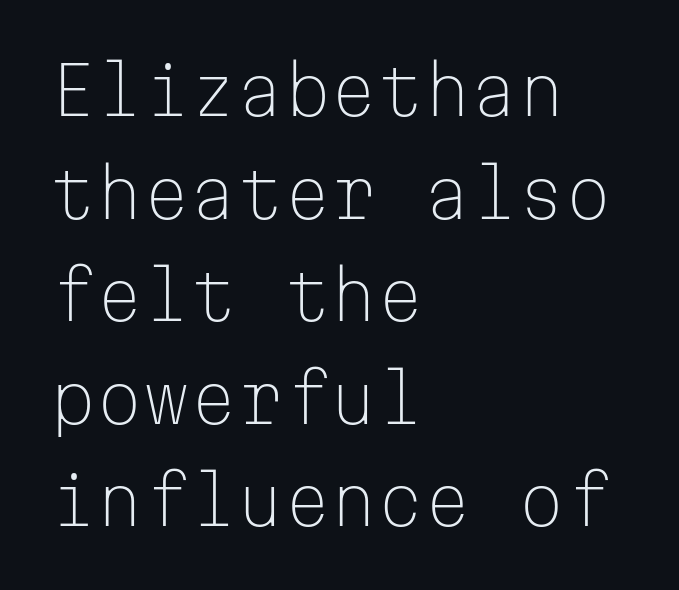
Q: Is the text bold? A: No.
Q: Is the text italic (slanted)? A: No, it is upright.
Q: Is the typeface a serif or a sans-serif typeface? A: Sans-serif.
Q: Is the text underlined? A: No.
Q: How is the paragraph aligned? A: Left-aligned.
Q: Is the spacing between letters normal or unusually wide? A: Normal.
Q: Is the spacing between lines tight, normal or loose? A: Normal.
Q: Width (condensed, normal, or wide)? A: Normal.
Q: Stroke contrast? A: Low.
Q: x-height? A: Medium.
Q: Monospaced? A: Yes.
